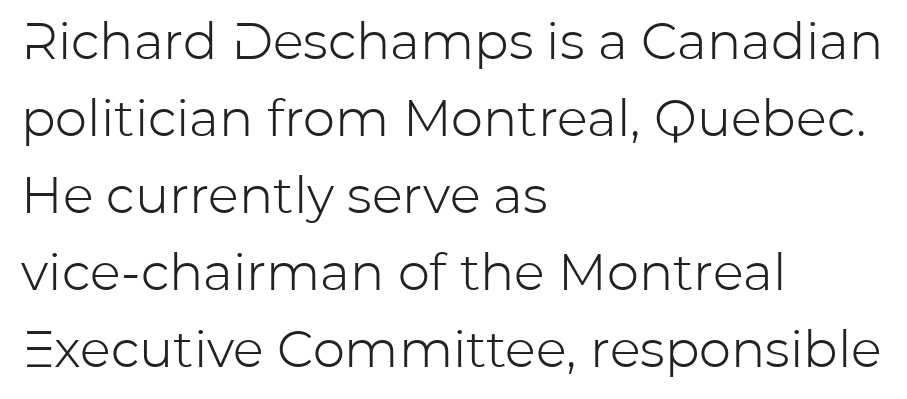
Designer's note — italics off, roman on. The string is rendered with underlining switched off. Note the varied advance widths — an 'i' is clearly narrower than an 'm'. The rendering shows plain stroke endings on the letterforms — a sans-serif design. Stems and bowls with no extra thickness — not bold. In terms of letterspacing, this is plain default setting.
